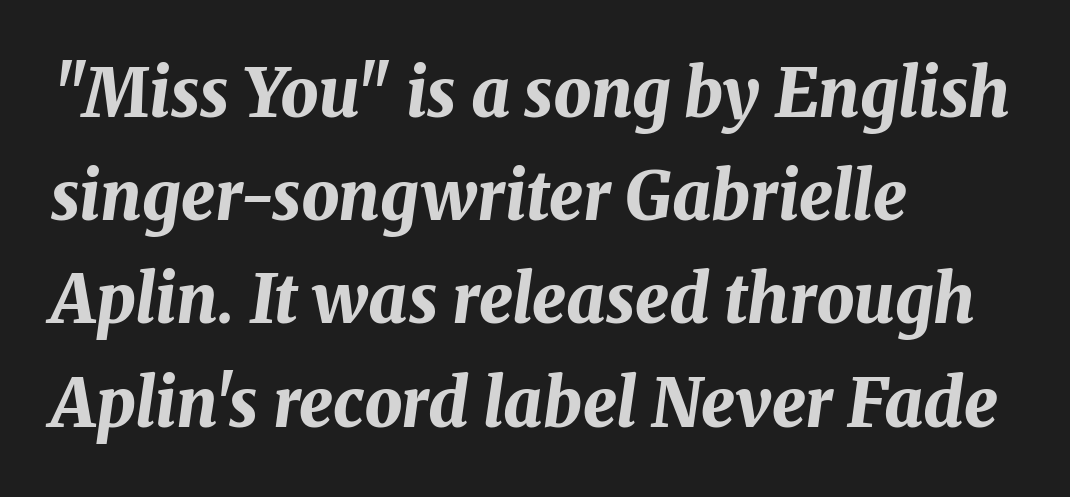
Is this a fixed-width face? No — the glyphs have proportional, varying widths. As a designer I'd log this as weight 700, bold. Looking at the ascenders, they clearly lean. The vertical gap from one line to the next is medium.
